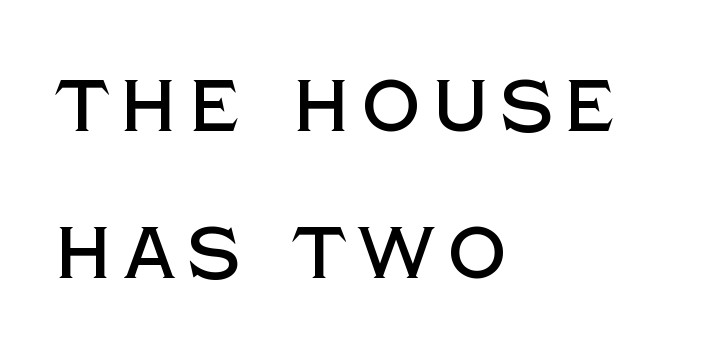
Q: Is the text italic (slanted)? A: No, it is upright.
Q: Is the typeface a serif or a sans-serif typeface? A: Sans-serif.
Q: Is the text underlined? A: No.
Q: How is the paragraph aligned? A: Left-aligned.
Q: Is the spacing between lines tight, normal or loose? A: Loose.
Q: Width (condensed, normal, or wide)? A: Normal.
Q: x-height? A: Large.
Q: Monospaced? A: No.
